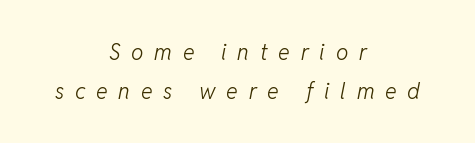
The letters look calm and open, with moderate or lighter stems. The lines are quadded center. Students, note that the glyphs here are deliberately spaced far apart. It's the slanting kind of type. The zone under the glyphs is completely vacant.
